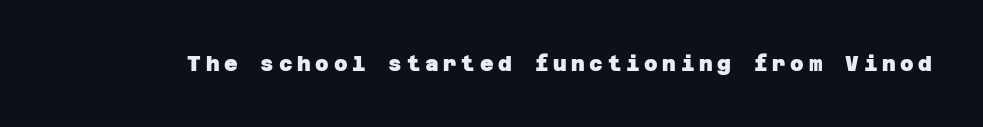
The image shows 21 px bold type; set unusually wide letter spacing (+0.22 em), not underlined.
